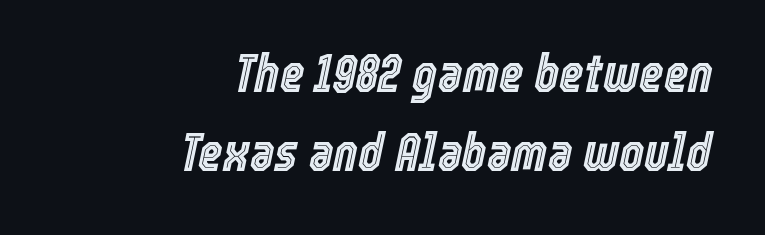
{"italic": "yes", "lean": "right", "slant_degrees": 12, "width": "condensed", "x_height": "medium", "monospaced": "no", "underline": "no", "align": "right", "line_spacing": "normal", "line_spacing_ratio": 1.5, "letter_spacing": "normal", "letter_spacing_em": 0.0, "glyph_px": 53}
